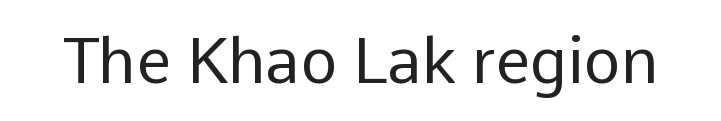
The passage shown is not bold in any degree. Honestly, the letter spacing is just normal — you wouldn't notice it. The characters display no serif detailing; their extremities are plain. Note the varied advance widths — an 'i' is clearly narrower than an 'm'. Letters rest on an invisible, unmarked baseline.
